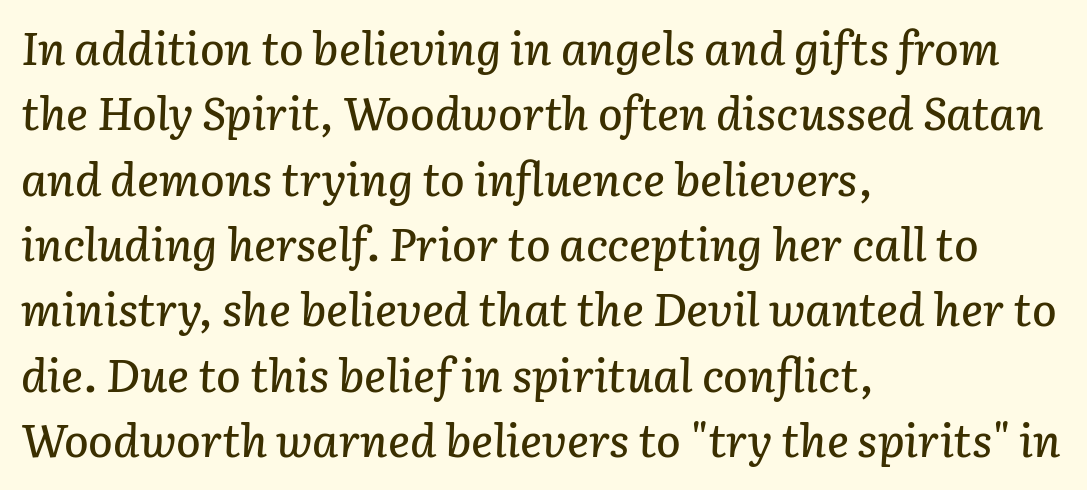
{"italic": "yes", "lean": "right", "slant_degrees": 3, "width": "normal", "stroke_contrast": "low", "x_height": "medium", "monospaced": "no", "underline": "no", "align": "left", "line_spacing": "normal", "line_spacing_ratio": 1.42, "letter_spacing": "normal", "letter_spacing_em": 0.0, "glyph_px": 46}
